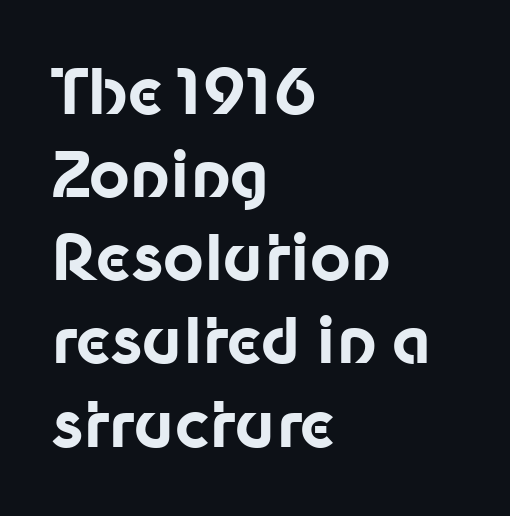
Q: Is the text bold? A: Yes.
Q: Is the text italic (slanted)? A: No, it is upright.
Q: Is the typeface a serif or a sans-serif typeface? A: Sans-serif.
Q: Is the text underlined? A: No.
Q: How is the paragraph aligned? A: Left-aligned.
Q: Is the spacing between letters normal or unusually wide? A: Normal.
Q: Is the spacing between lines tight, normal or loose? A: Normal.
Q: Width (condensed, normal, or wide)? A: Normal.
Q: Stroke contrast? A: Low.
Q: x-height? A: Medium.
Q: Monospaced? A: No.
